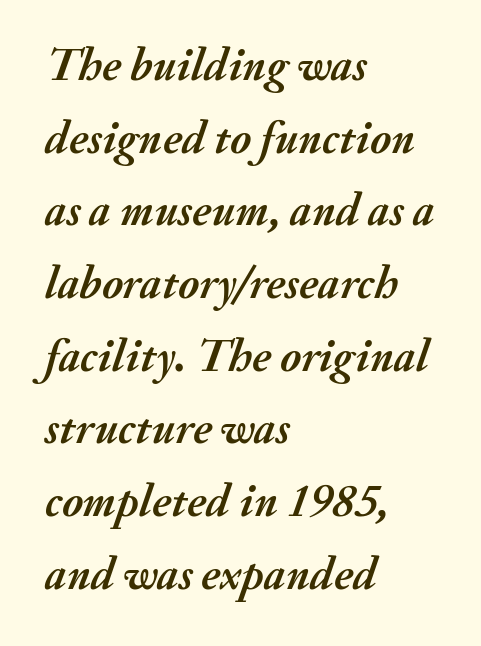
The image shows 46 px semibold type, italic (leaning right); set left-aligned, normal line spacing (1.58x), normal letter spacing, not underlined; medium stroke contrast and a small x-height.
